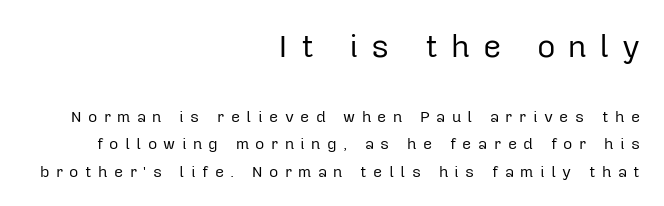
The image shows 32 px regular-weight sans-serif type, upright; set right-aligned, line spacing 1.72x, unusually wide letter spacing (+0.4 em), not underlined; the first (top) block is 2.0x larger; low stroke contrast and a medium x-height.
